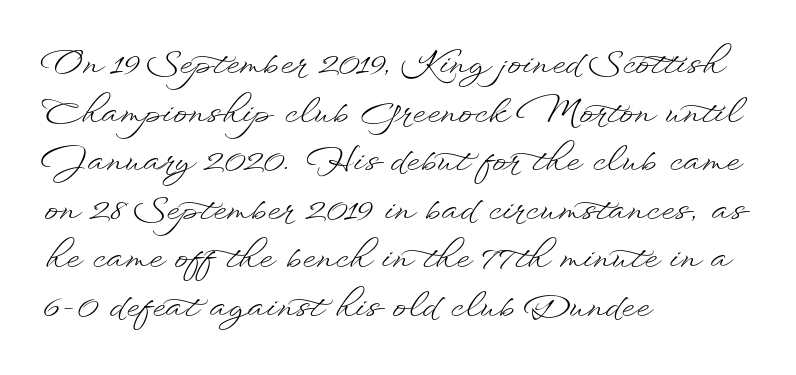
The rendering uses natural spacing where letterforms have individual widths. Compared with a typical body face, this is equally light or lighter still. Characters follow at the spacing the type designer built in. The space directly below the letters is spotless. A normal amount of white space separates one row of letters from the next.
